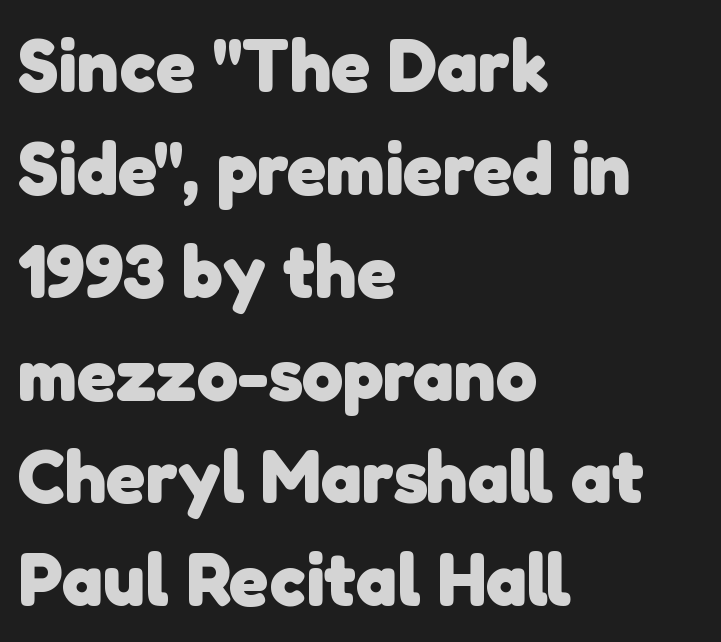
The image shows 74 px heavy sans-serif type; set left-aligned, normal line spacing (1.39x), normal letter spacing, not underlined; low stroke contrast and a medium x-height.
